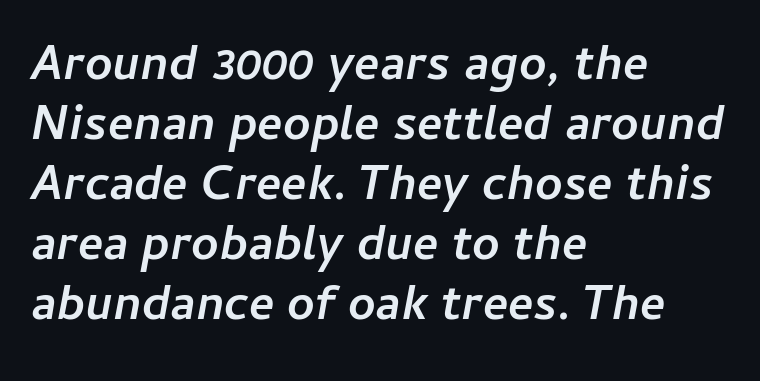
Q: Is the text bold? A: Yes.
Q: Is the text italic (slanted)? A: Yes, it leans right by about 11 degrees.
Q: Is the text underlined? A: No.
Q: How is the paragraph aligned? A: Left-aligned.
Q: Is the spacing between letters normal or unusually wide? A: Normal.
Q: Is the spacing between lines tight, normal or loose? A: Normal.
Q: Width (condensed, normal, or wide)? A: Normal.
Q: Stroke contrast? A: Low.
Q: x-height? A: Medium.
Q: Monospaced? A: No.
